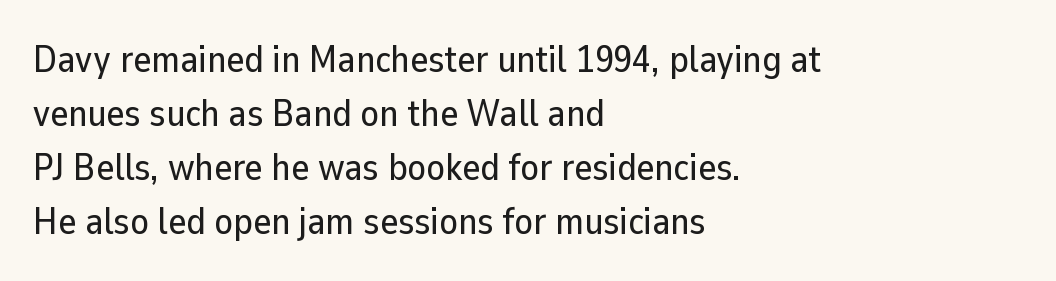
Q: Is the text italic (slanted)? A: No, it is upright.
Q: Is the typeface a serif or a sans-serif typeface? A: Sans-serif.
Q: Is the text underlined? A: No.
Q: How is the paragraph aligned? A: Left-aligned.
Q: Is the spacing between letters normal or unusually wide? A: Normal.
Q: Is the spacing between lines tight, normal or loose? A: Normal.
Q: Width (condensed, normal, or wide)? A: Normal.
Q: Stroke contrast? A: Low.
Q: x-height? A: Medium.
Q: Monospaced? A: No.
